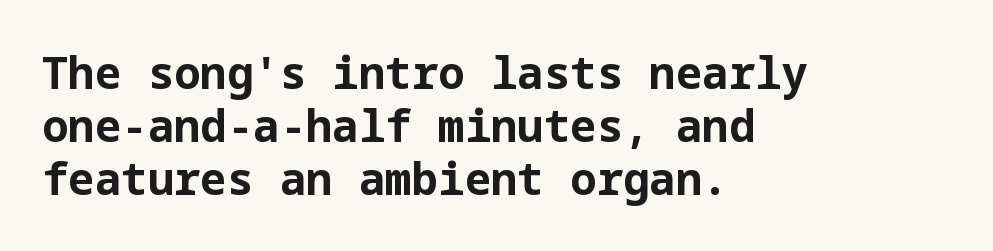
Does the type have serifs? No, each stem ends abruptly. The face used here has the dense, thick strokes of a bold. The typography opts for an upright posture over an oblique one. Casual observation: everything's shoved over to the left.
